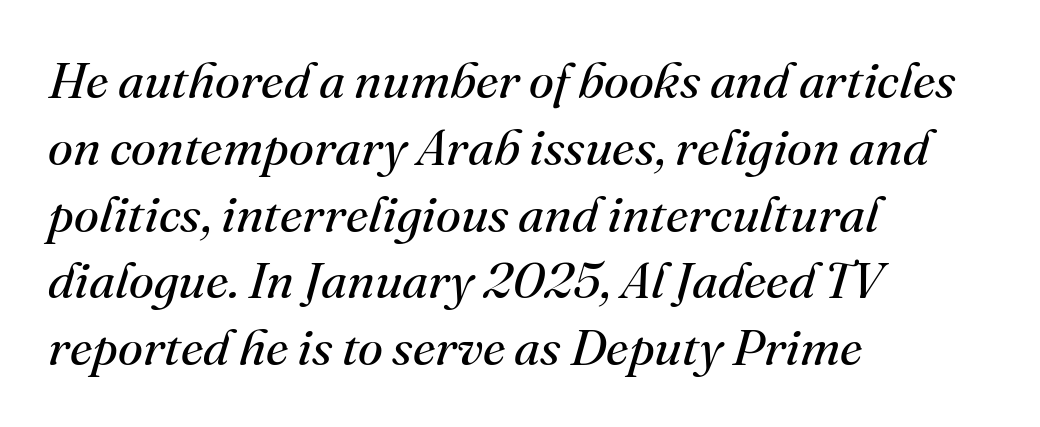
Does the leading feel generous? No, just average. Type style note: has serifs. Line beginnings align vertically; line endings do not. The specimen omits any rule beneath the text block's lines. Each letter keeps its own natural width here, so spacing adapts to shape. Letters have the restrained weight of plain body copy at most.
